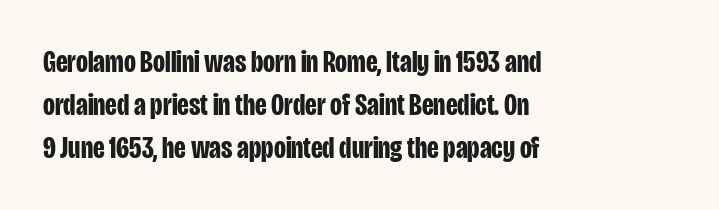
The image shows 31 px bold, condensed sans-serif type, upright; set left-aligned, normal line spacing (1.38x), normal letter spacing, not underlined; low stroke contrast and a large x-height.
